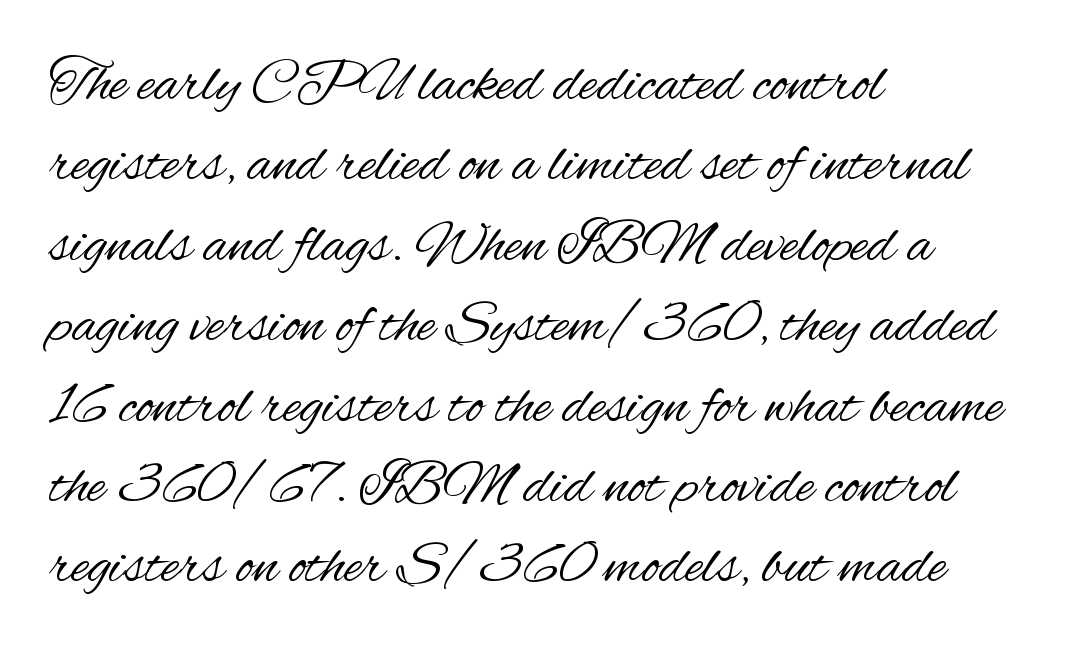
Q: Is the text bold? A: No.
Q: Is the text italic (slanted)? A: Yes.
Q: Is the typeface a serif or a sans-serif typeface? A: Sans-serif.
Q: Is the text underlined? A: No.
Q: How is the paragraph aligned? A: Left-aligned.
Q: Is the spacing between letters normal or unusually wide? A: Normal.
Q: Is the spacing between lines tight, normal or loose? A: Normal.
Q: Width (condensed, normal, or wide)? A: Condensed.
Q: Stroke contrast? A: Medium.
Q: x-height? A: Small.
Q: Monospaced? A: No.
